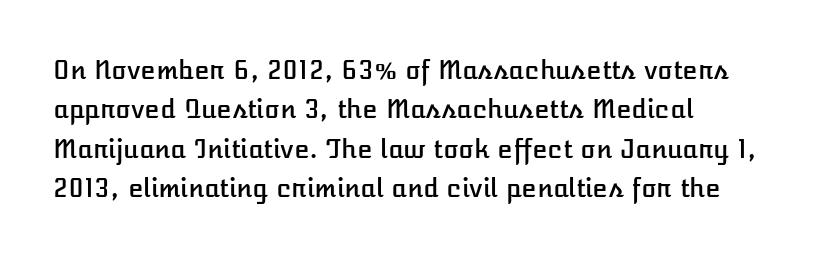
The setting favours the left margin, as ordinary paragraphs usually do. Is there any slant? The stems are plumb. A bare baseline throughout the passage. The letterforms sit shoulder to shoulder at normal distance. These lines sit exactly where default settings would place them.
